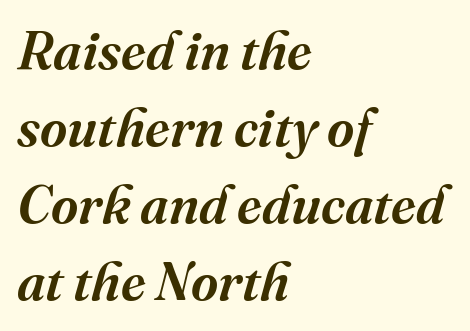
The image shows 53 px semibold serif type, italic (leaning right); set left-aligned, normal line spacing (1.45x), normal letter spacing, not underlined; medium stroke contrast and a medium x-height.
